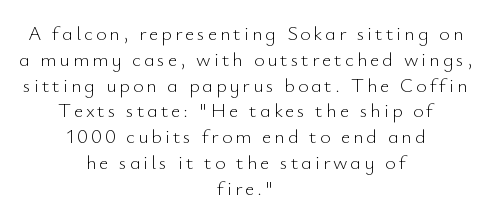
The image shows 20 px text type, upright; set centered, normal line spacing (1.29x), not underlined.
